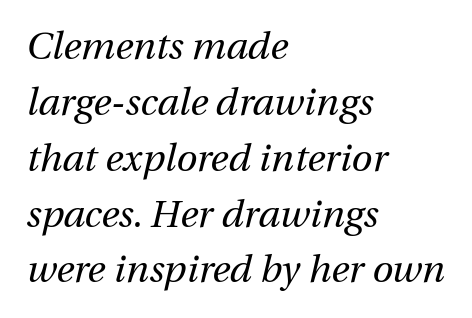
The image shows 38 px regular-weight type, italic (leaning right); set left-aligned, normal line spacing (1.47x), normal letter spacing, not underlined; medium stroke contrast and a medium x-height.
